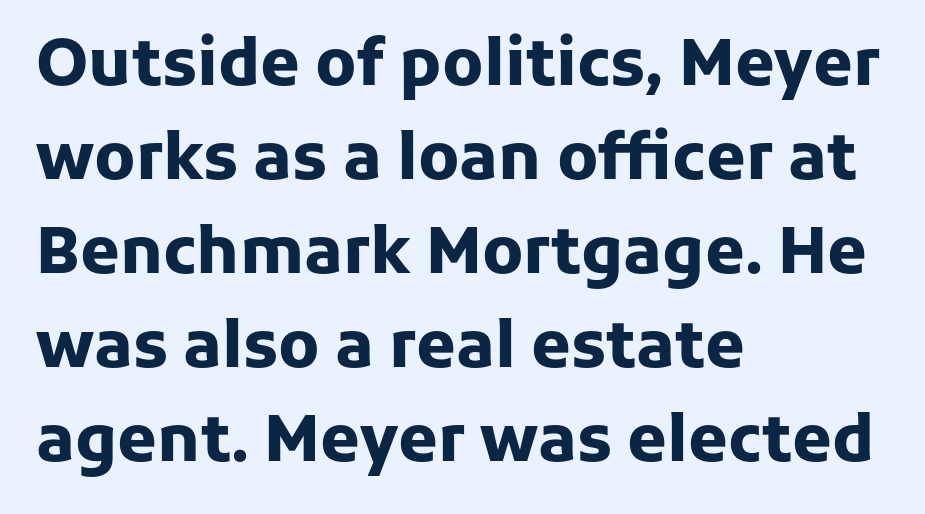
{"serif": "no", "italic": "no", "bold": "yes", "weight": "heavy", "width": "normal", "stroke_contrast": "low", "x_height": "medium", "monospaced": "no", "underline": "no", "align": "left", "line_spacing": "normal", "line_spacing_ratio": 1.47, "letter_spacing": "normal", "letter_spacing_em": 0.0, "glyph_px": 64}
